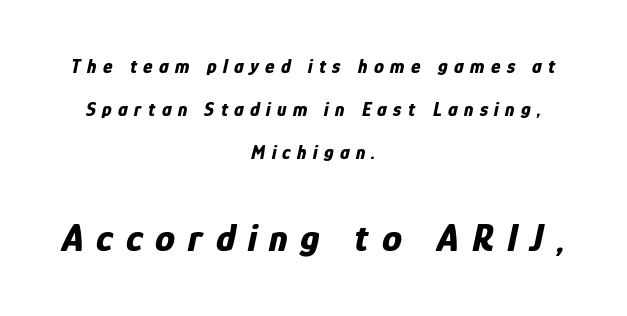
Q: Is the text bold? A: Yes.
Q: Is the text italic (slanted)? A: Yes, it leans right by about 12 degrees.
Q: Is the text underlined? A: No.
Q: How is the paragraph aligned? A: Centered.
Q: Is the spacing between letters normal or unusually wide? A: Unusually wide.
Q: Is the spacing between lines tight, normal or loose? A: Loose.
Q: Which block of text is set in a larger size, the first (top) or the second (bottom)? A: The second (bottom) one.
Q: Width (condensed, normal, or wide)? A: Condensed.
Q: Stroke contrast? A: Low.
Q: x-height? A: Medium.
Q: Monospaced? A: No.
